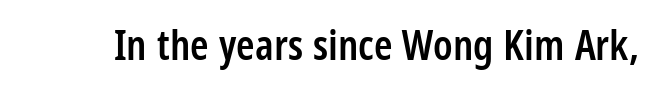
{"serif": "no", "italic": "no", "bold": "semi", "weight": "semibold", "width": "condensed", "stroke_contrast": "low", "x_height": "medium", "monospaced": "no", "underline": "no", "letter_spacing": "normal", "letter_spacing_em": 0.0, "glyph_px": 42}
